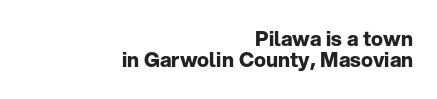
Standard letterfit; no display-style spreading of the glyphs. Descender tails drop into unmarked territory. Which margin do the lines hug? The right one — the left edge is uneven. Unlike italic type, these characters show no tilt at all. Horizontal bands of white between lines are thin slivers. On the weight axis this lands at bold, roughly 700.
